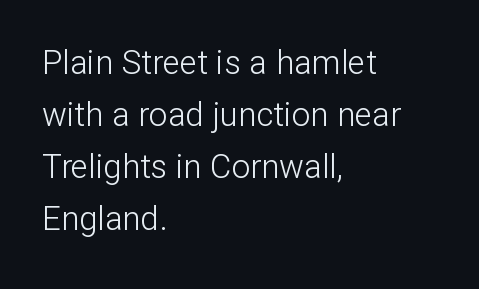
{"serif": "no", "italic": "no", "bold": "no", "weight": "light", "width": "normal", "stroke_contrast": "low", "x_height": "medium", "monospaced": "no", "underline": "no", "align": "left", "line_spacing": "normal", "line_spacing_ratio": 1.58, "letter_spacing": "normal", "letter_spacing_em": 0.0, "glyph_px": 33}
